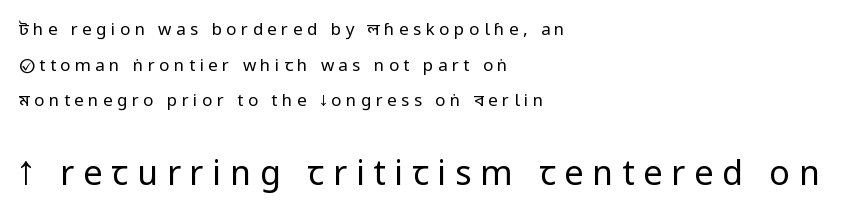
{"serif": "no", "italic": "no", "bold": "no", "weight": "regular", "width": "condensed", "stroke_contrast": "low", "underline": "no", "align": "left", "line_spacing": "loose", "line_spacing_ratio": 2.09, "letter_spacing": "wide", "letter_spacing_em": 0.26, "larger_block": "second", "size_ratio": 2.0, "glyph_px": 34}
